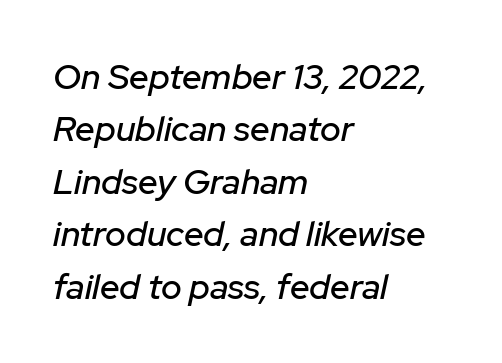
In terms of leading, this rendering sits right in the middle. Tall strokes in this sample are angled rather than plumb. The words here are not underlined. Think of a printed novel: that variable character pitch is what you see here. These lines stack with their left ends in a neat column. Between one letter and the next there's only the usual sliver of space.
